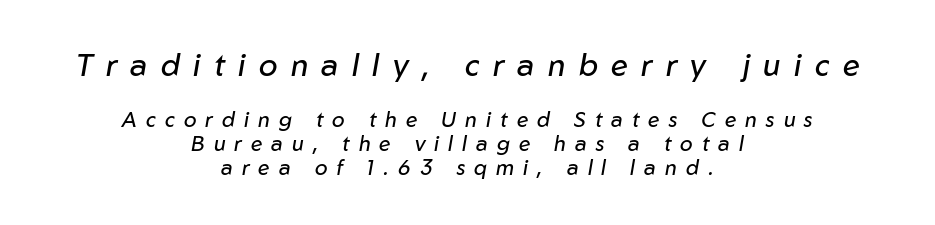
Q: Is the text bold? A: No.
Q: Is the text italic (slanted)? A: Yes, it leans right by about 10 degrees.
Q: Is the text underlined? A: No.
Q: How is the paragraph aligned? A: Centered.
Q: Is the spacing between letters normal or unusually wide? A: Unusually wide.
Q: Which block of text is set in a larger size, the first (top) or the second (bottom)? A: The first (top) one.
Q: Width (condensed, normal, or wide)? A: Normal.
Q: Stroke contrast? A: Low.
Q: x-height? A: Medium.
Q: Monospaced? A: No.
